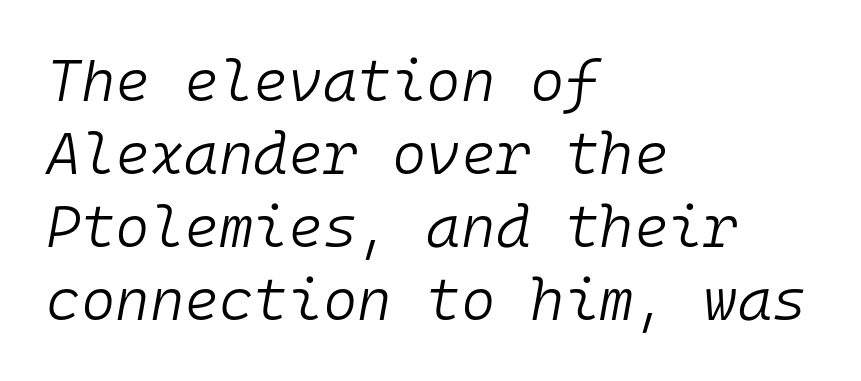
The image shows 59 px light type, italic (leaning right), monospaced; set left-aligned, line spacing 1.24x, normal letter spacing, not underlined; low stroke contrast and a medium x-height.
